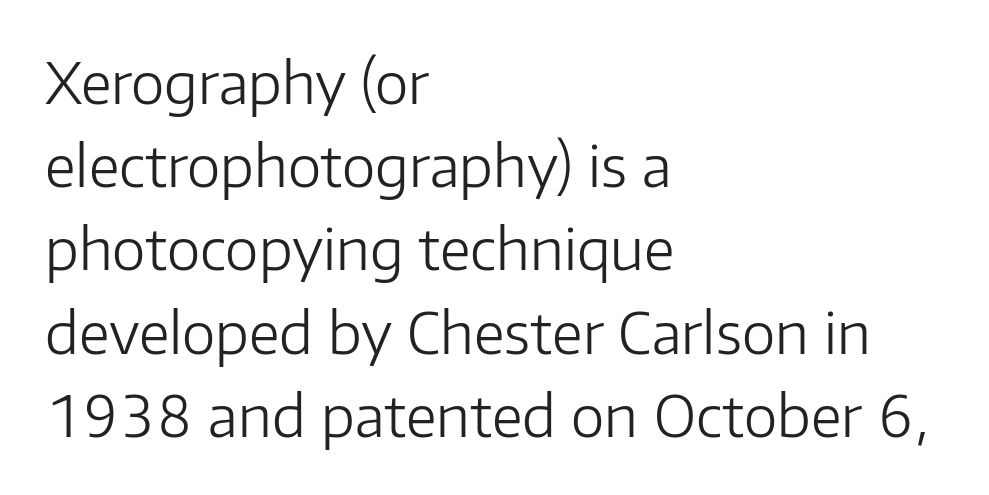
Q: Is the text bold? A: No.
Q: Is the text italic (slanted)? A: No, it is upright.
Q: Is the typeface a serif or a sans-serif typeface? A: Sans-serif.
Q: Is the text underlined? A: No.
Q: How is the paragraph aligned? A: Left-aligned.
Q: Is the spacing between letters normal or unusually wide? A: Normal.
Q: Is the spacing between lines tight, normal or loose? A: Normal.
Q: Width (condensed, normal, or wide)? A: Normal.
Q: Stroke contrast? A: Low.
Q: x-height? A: Medium.
Q: Monospaced? A: No.
